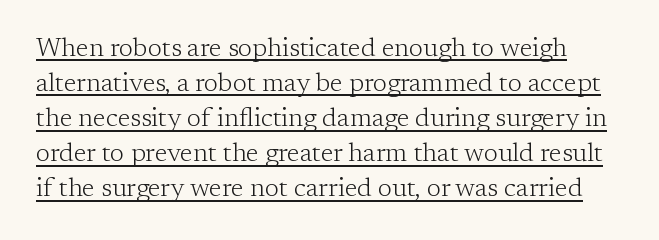
Successive baselines arrive at the customary interval. Nope, not italic — everything's standing straight. You could call the tracking neutral — neither tight nor loose. The sample's only ornament is a line tracing under the words. Is the stroke heavy? The answer is a plain regular-or-lighter.
